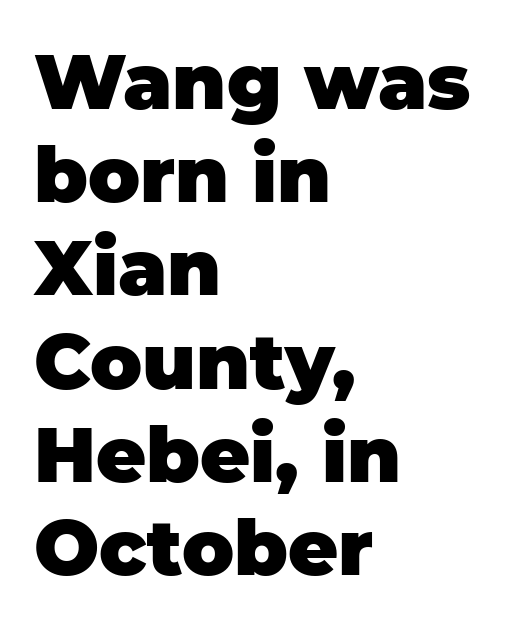
Short note: letters normally spaced. Weight: bold. The rendering shows plain stroke endings on the letterforms — a sans-serif design. If you drew a line through each stem, it would be perfectly vertical. Decoration check: the copy has no underline.
